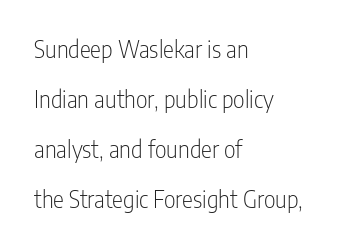
Stems and bowls with no extra thickness — not bold. Students, note that the glyphs here touch the page at normal intervals. Vertical spacing — loose. Rendered with straight, roman letterforms. The lines in this sample share a left origin and differ only in where they stop. The words here are not underlined.
